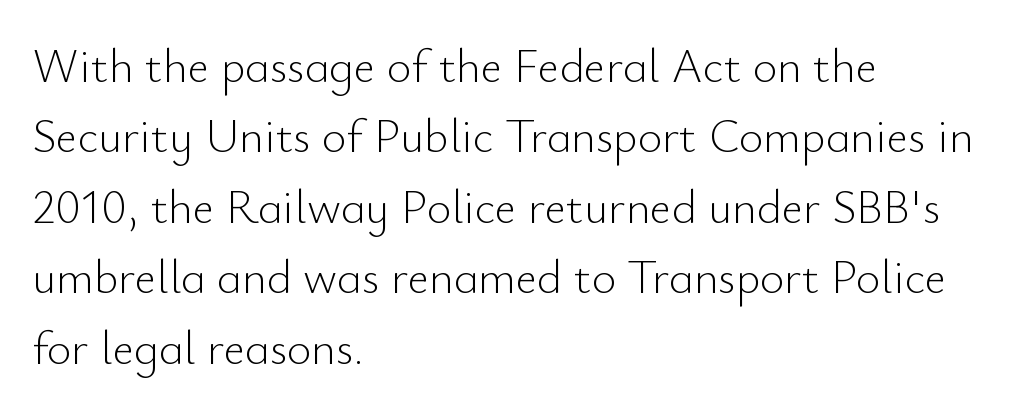
The compositor pushed each line to the left boundary. Character widths vary here, with narrow letters taking less room than wide ones. Weight: in the light-to-regular range. Compared with typical paragraphs, the rows here are spaced about the same.
